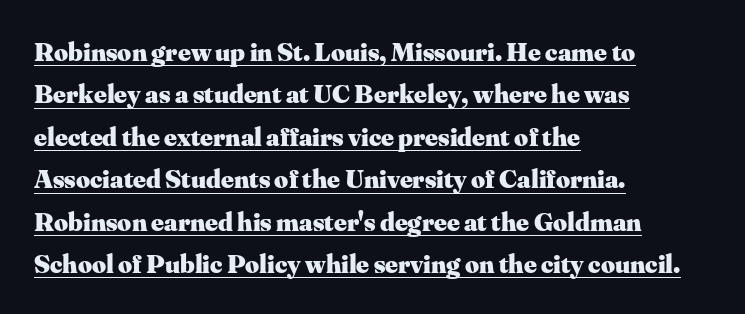
Q: Is the text bold? A: Yes.
Q: Is the text italic (slanted)? A: No, it is upright.
Q: Is the text underlined? A: Yes.
Q: How is the paragraph aligned? A: Left-aligned.
Q: Is the spacing between letters normal or unusually wide? A: Normal.
Q: Is the spacing between lines tight, normal or loose? A: Normal.
